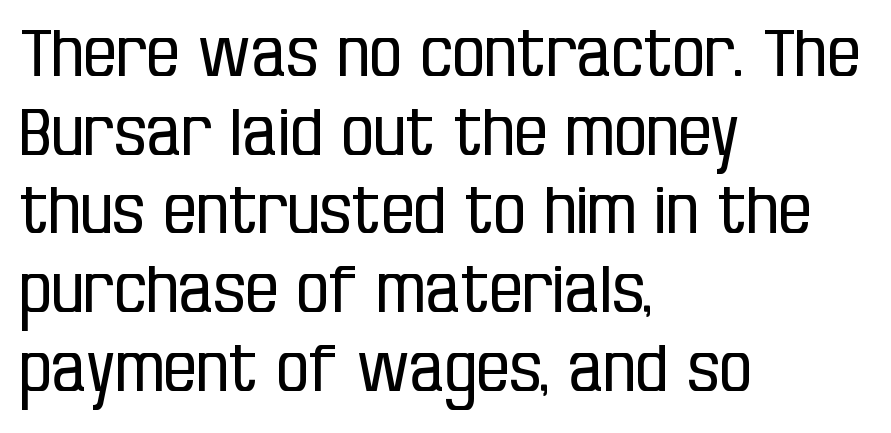
The image shows 65 px regular-weight, condensed sans-serif type, upright; set left-aligned, line spacing 1.21x, normal letter spacing, not underlined; low stroke contrast and a large x-height.
